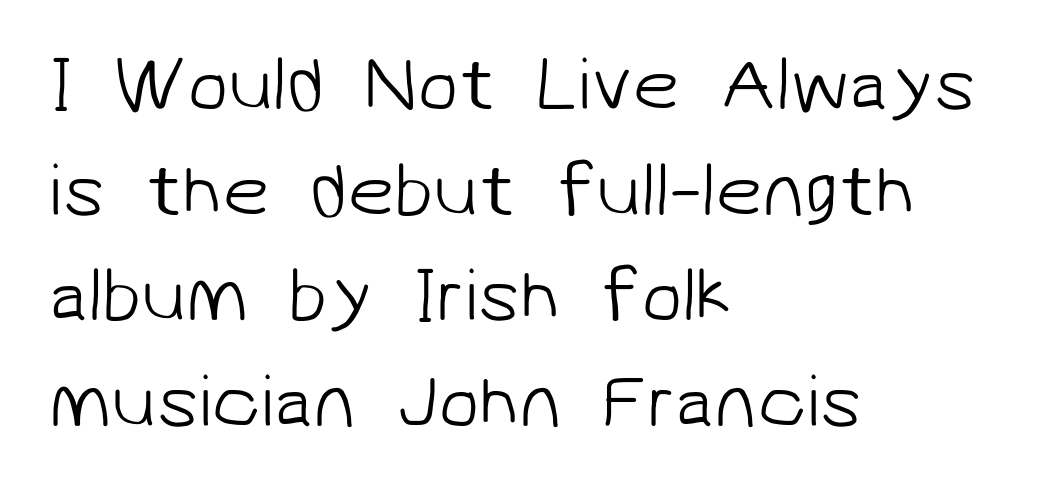
Q: Is the text bold? A: No.
Q: Is the typeface a serif or a sans-serif typeface? A: Sans-serif.
Q: Is the text underlined? A: No.
Q: How is the paragraph aligned? A: Left-aligned.
Q: Is the spacing between letters normal or unusually wide? A: Normal.
Q: Is the spacing between lines tight, normal or loose? A: Normal.
Q: Width (condensed, normal, or wide)? A: Normal.
Q: Stroke contrast? A: Low.
Q: x-height? A: Medium.
Q: Monospaced? A: No.
